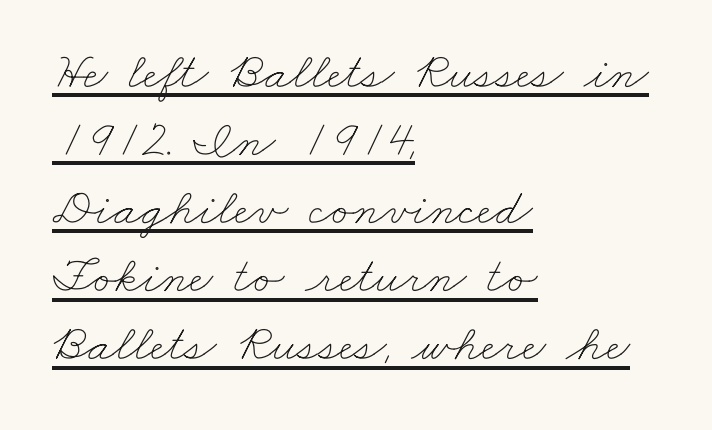
Q: Is the text bold? A: No.
Q: Is the text underlined? A: Yes.
Q: How is the paragraph aligned? A: Left-aligned.
Q: Is the spacing between letters normal or unusually wide? A: Normal.
Q: Is the spacing between lines tight, normal or loose? A: Normal.
Q: Width (condensed, normal, or wide)? A: Wide.
Q: Stroke contrast? A: Low.
Q: x-height? A: Small.
Q: Monospaced? A: No.
